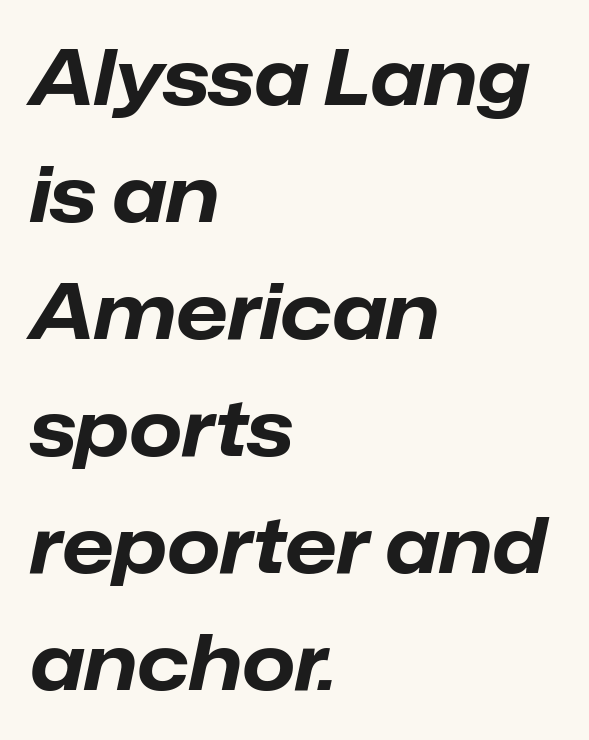
{"italic": "yes", "lean": "right", "slant_degrees": 12, "bold": "yes", "weight": "bold", "width": "normal", "stroke_contrast": "low", "x_height": "medium", "monospaced": "no", "underline": "no", "align": "left", "line_spacing": "normal", "line_spacing_ratio": 1.54, "letter_spacing": "normal", "letter_spacing_em": 0.0, "glyph_px": 76}
